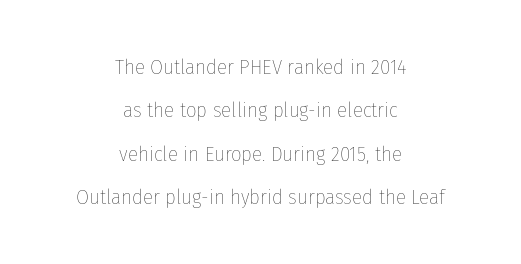
{"italic": "no", "bold": "no", "underline": "no", "align": "center", "line_spacing": "loose", "line_spacing_ratio": 2.06, "letter_spacing": "normal", "letter_spacing_em": 0.0, "glyph_px": 21}
